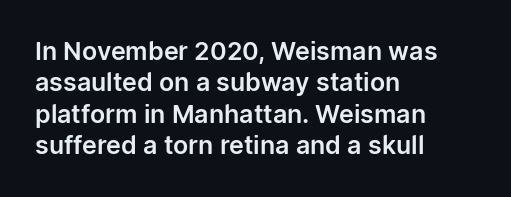
{"italic": "no", "underline": "no", "align": "left", "line_spacing": "normal", "line_spacing_ratio": 1.26, "letter_spacing": "normal", "letter_spacing_em": 0.0, "glyph_px": 25}
